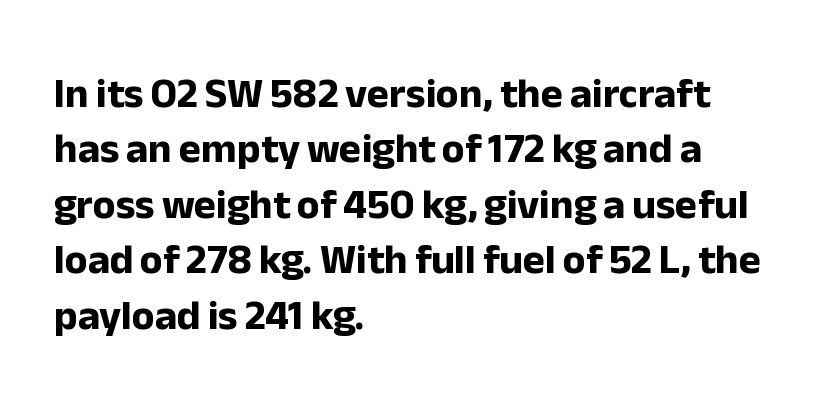
Q: Is the text bold? A: Yes.
Q: Is the text italic (slanted)? A: No, it is upright.
Q: Is the typeface a serif or a sans-serif typeface? A: Sans-serif.
Q: Is the text underlined? A: No.
Q: How is the paragraph aligned? A: Left-aligned.
Q: Is the spacing between letters normal or unusually wide? A: Normal.
Q: Is the spacing between lines tight, normal or loose? A: Normal.
Q: Width (condensed, normal, or wide)? A: Normal.
Q: Stroke contrast? A: Low.
Q: x-height? A: Medium.
Q: Monospaced? A: No.
